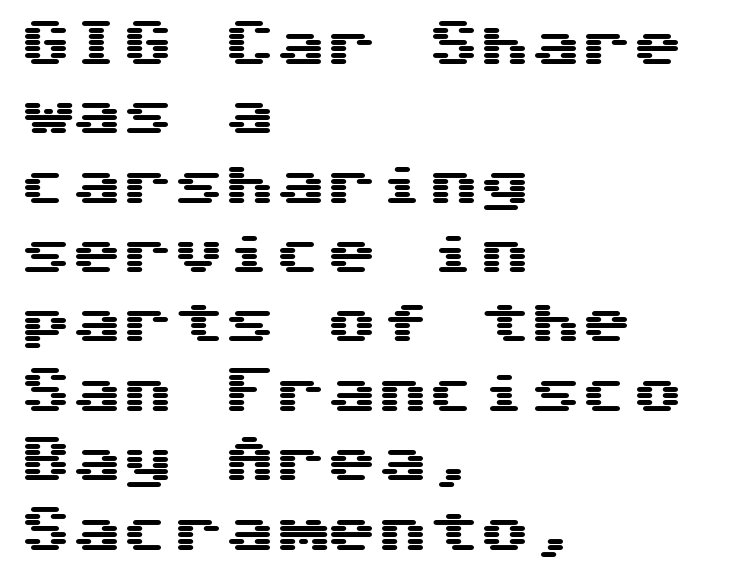
Q: Is the text italic (slanted)? A: No, it is upright.
Q: Is the typeface a serif or a sans-serif typeface? A: Sans-serif.
Q: Is the text underlined? A: No.
Q: How is the paragraph aligned? A: Left-aligned.
Q: Is the spacing between letters normal or unusually wide? A: Normal.
Q: Is the spacing between lines tight, normal or loose? A: Normal.
Q: Width (condensed, normal, or wide)? A: Wide.
Q: Stroke contrast? A: Medium.
Q: x-height? A: Medium.
